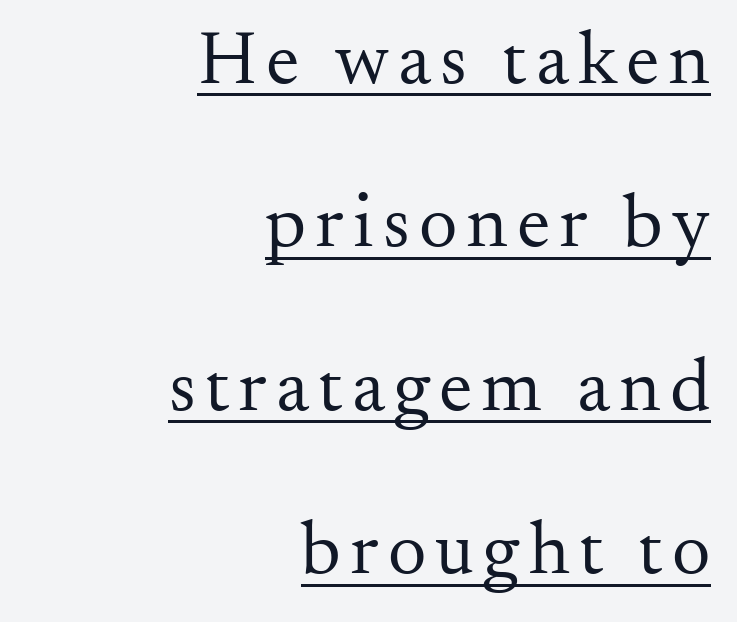
These lines are rendered in a variable-pitch font. The face used here appears with an underline applied. Font category for this specimen: serif. No chunkiness to these letters — they're not bold. This is the regular roman posture of the typeface. What's the leading like? Stretched, with rows far apart.
